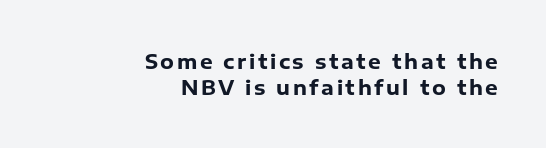
These lines are set flush right with a ragged left edge. It's the straight-up-and-down kind of type. Chunky letters — that's bold for sure. Check the space under the baseline: it is left empty. Vertically, the passage feels balanced, rows spaced as you'd expect.
